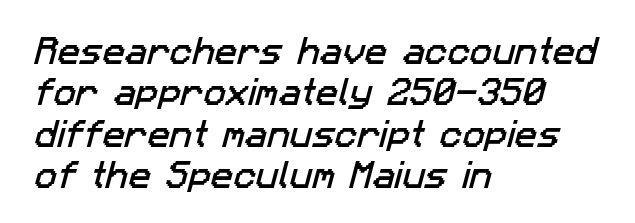
The image shows 30 px sans-serif type; set left-aligned, normal line spacing (1.38x), normal letter spacing, not underlined; low stroke contrast and a medium x-height.
